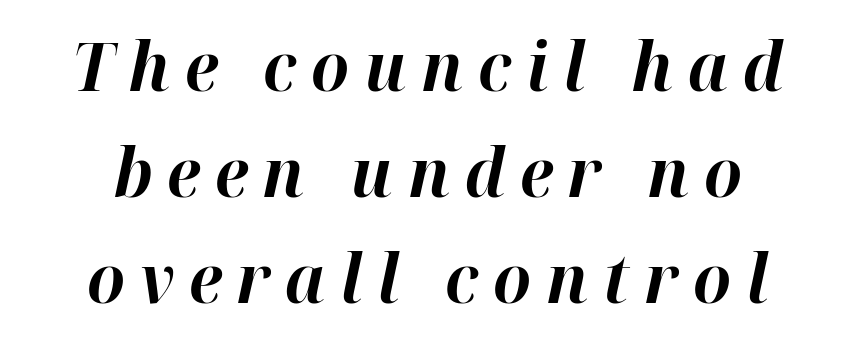
Q: Is the text bold? A: Yes.
Q: Is the text italic (slanted)? A: Yes, it leans right by about 12 degrees.
Q: Is the text underlined? A: No.
Q: How is the paragraph aligned? A: Centered.
Q: Is the spacing between letters normal or unusually wide? A: Unusually wide.
Q: Is the spacing between lines tight, normal or loose? A: Normal.
Q: Width (condensed, normal, or wide)? A: Normal.
Q: Stroke contrast? A: High.
Q: x-height? A: Medium.
Q: Monospaced? A: No.
